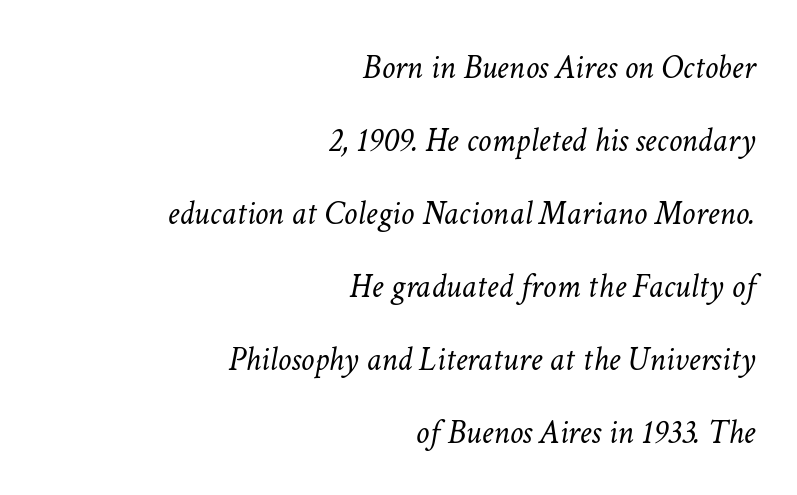
Q: Is the text bold? A: No.
Q: Is the text italic (slanted)? A: Yes, it leans right by about 11 degrees.
Q: Is the text underlined? A: No.
Q: How is the paragraph aligned? A: Right-aligned.
Q: Is the spacing between letters normal or unusually wide? A: Normal.
Q: Is the spacing between lines tight, normal or loose? A: Loose.
Q: Width (condensed, normal, or wide)? A: Normal.
Q: Stroke contrast? A: Low.
Q: x-height? A: Medium.
Q: Monospaced? A: No.
